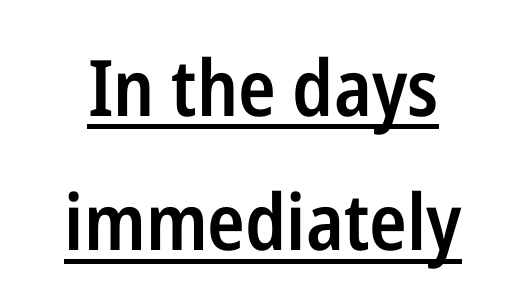
{"serif": "no", "italic": "no", "bold": "semi", "weight": "semibold", "width": "condensed", "stroke_contrast": "low", "x_height": "medium", "monospaced": "no", "underline": "yes", "line_spacing_ratio": 1.72, "letter_spacing": "normal", "letter_spacing_em": 0.0, "glyph_px": 78}
